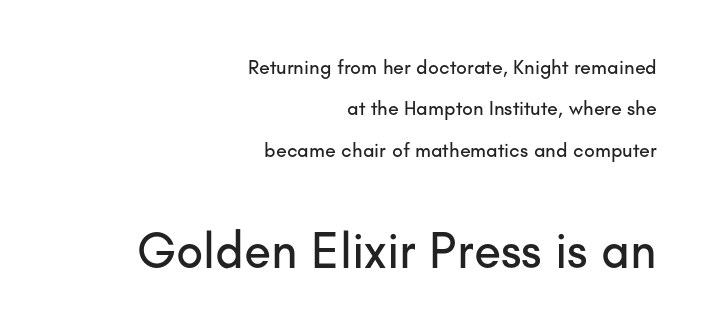
The rendering shows plain stroke endings on the letterforms — a sans-serif design. Do the characters align in a grid? No, the font is proportional. Notice the wide empty band between every row — that's loose leading. Caption: upper text group reduced, lower text group enlarged. Honestly, there is no underline to notice here at all.
